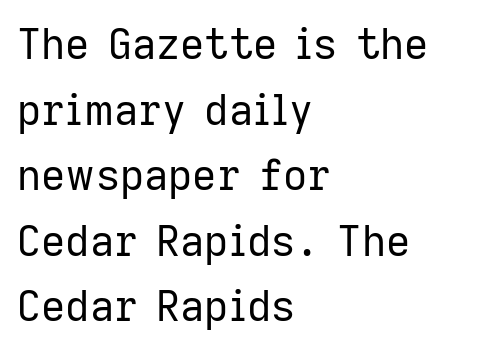
The leading is moderate, giving the passage an even texture. All the whitespace from short lines collects on the right. The strip under each line holds only bare page. Unlike italic type, these characters show no tilt at all.
